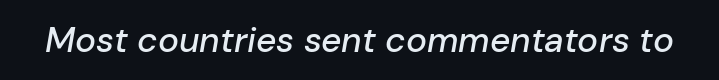
Q: Is the text italic (slanted)? A: Yes, it leans right by about 10 degrees.
Q: Is the text underlined? A: No.
Q: Is the spacing between letters normal or unusually wide? A: Normal.
Q: Width (condensed, normal, or wide)? A: Normal.
Q: Stroke contrast? A: Low.
Q: x-height? A: Medium.
Q: Monospaced? A: No.
